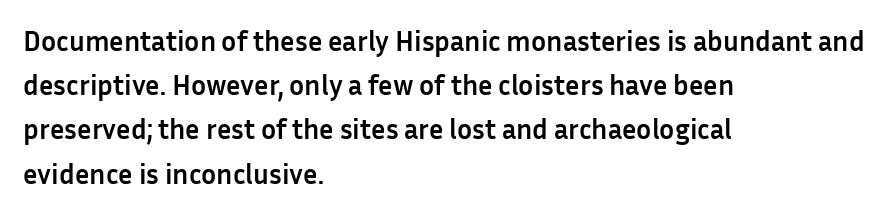
Q: Is the text bold? A: Yes.
Q: Is the text italic (slanted)? A: No, it is upright.
Q: Is the typeface a serif or a sans-serif typeface? A: Sans-serif.
Q: Is the text underlined? A: No.
Q: How is the paragraph aligned? A: Left-aligned.
Q: Is the spacing between letters normal or unusually wide? A: Normal.
Q: Is the spacing between lines tight, normal or loose? A: Normal.
Q: Width (condensed, normal, or wide)? A: Normal.
Q: Stroke contrast? A: Low.
Q: x-height? A: Medium.
Q: Monospaced? A: No.
